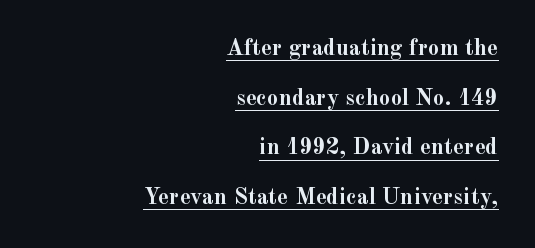
Q: Is the text bold? A: Yes.
Q: Is the text italic (slanted)? A: No, it is upright.
Q: Is the text underlined? A: Yes.
Q: How is the paragraph aligned? A: Right-aligned.
Q: Is the spacing between letters normal or unusually wide? A: Normal.
Q: Is the spacing between lines tight, normal or loose? A: Loose.
